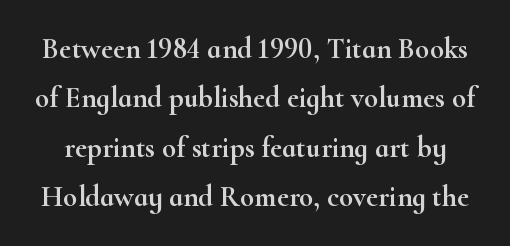
The image shows 29 px wide serif type, upright; set normal line spacing (1.7x), normal letter spacing, not underlined; high stroke contrast and a small x-height.
